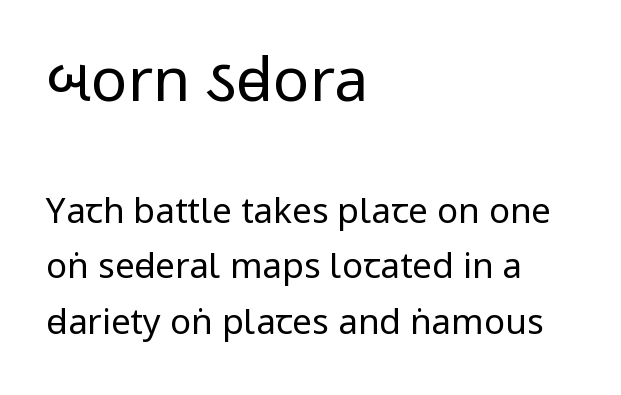
Q: Is the text bold? A: No.
Q: Is the text italic (slanted)? A: No, it is upright.
Q: Is the typeface a serif or a sans-serif typeface? A: Sans-serif.
Q: Is the text underlined? A: No.
Q: How is the paragraph aligned? A: Left-aligned.
Q: Is the spacing between letters normal or unusually wide? A: Normal.
Q: Is the spacing between lines tight, normal or loose? A: Normal.
Q: Which block of text is set in a larger size, the first (top) or the second (bottom)? A: The first (top) one.
Q: Width (condensed, normal, or wide)? A: Condensed.
Q: Stroke contrast? A: Low.
Q: x-height? A: Large.
Q: Monospaced? A: No.
